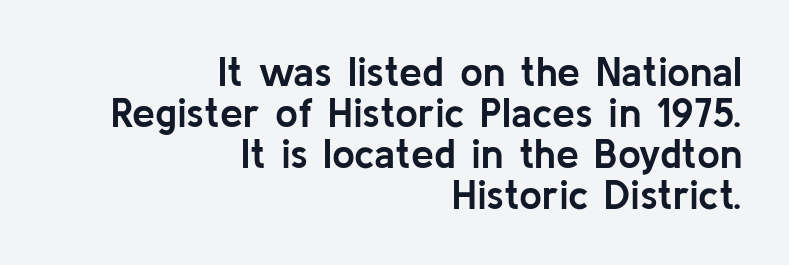
The image shows 41 px semibold sans-serif type, upright; set right-aligned, tight line spacing (1.0x), normal letter spacing, not underlined; low stroke contrast and a medium x-height.
